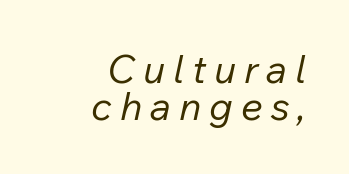
Quick note: underline off. Reading down the block, your eye finds every line finishing at a fixed right position. This sample has the flowing, uneven cadence of proportional lettering. The gaps between neighbouring characters are conspicuously large. You can tell it's italic because the verticals aren't actually vertical.
